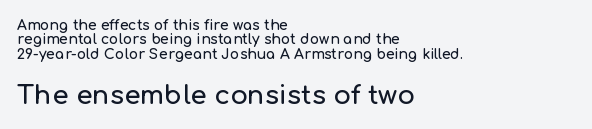
Q: Is the text italic (slanted)? A: No, it is upright.
Q: Is the text underlined? A: No.
Q: How is the paragraph aligned? A: Left-aligned.
Q: Is the spacing between letters normal or unusually wide? A: Normal.
Q: Is the spacing between lines tight, normal or loose? A: Tight.
Q: Which block of text is set in a larger size, the first (top) or the second (bottom)? A: The second (bottom) one.
